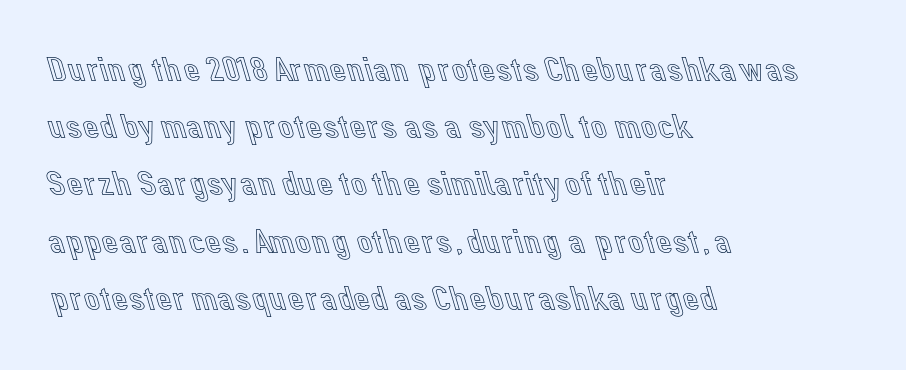
The image shows 36 px text type; set left-aligned, normal line spacing (1.59x), normal letter spacing, not underlined; a medium x-height.
